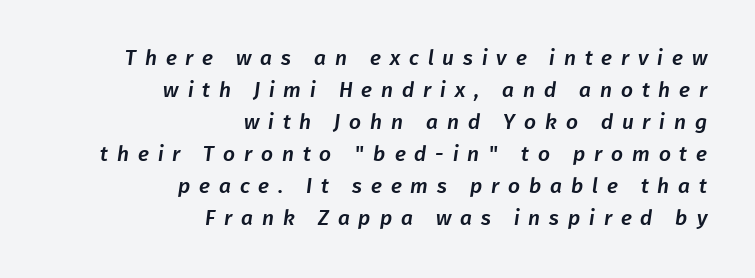
{"underline": "no", "align": "right", "line_spacing": "normal", "line_spacing_ratio": 1.52, "letter_spacing": "wide", "letter_spacing_em": 0.42, "glyph_px": 21}
